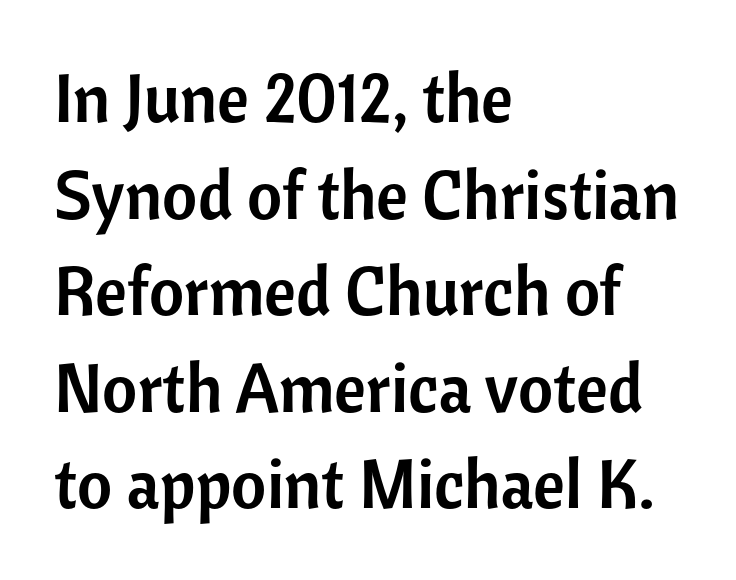
The image shows 68 px sans-serif type, upright; set left-aligned, normal line spacing (1.42x), normal letter spacing, not underlined; low stroke contrast and a medium x-height.
